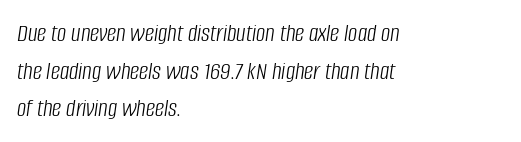
Glance below the letters and you will spot only blank space. The letters look calm and open, with moderate or lighter stems. The font's italic variant was chosen for this text. The lines in this sample share a left origin and differ only in where they stop. Regarding leading, the lines here are spaced in the standard way.
